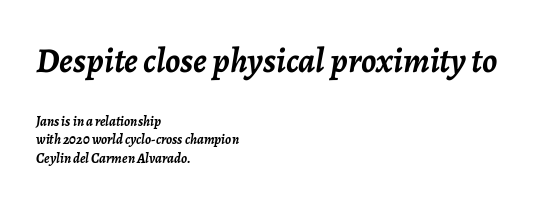
Letter spacing: default. Italic? Definitely — the glyphs are oblique. Descenders hang freely into open space. Do the characters align in a grid? No, the font is proportional. Bold? Absolutely — the strokes are thick and heavy. The rows are spaced the way most documents space them.
